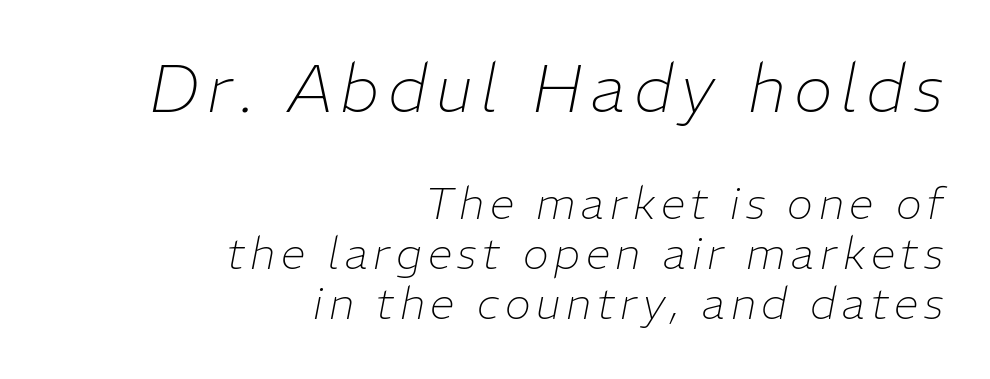
Is the type heavy? It reads as light-to-regular instead. A bare baseline throughout the passage. All the whitespace from short lines collects on the left. Looks like regular typesetting: each glyph gets only the width it needs. Cramped leading. This layout puts the oversized block above and the modest block below.
